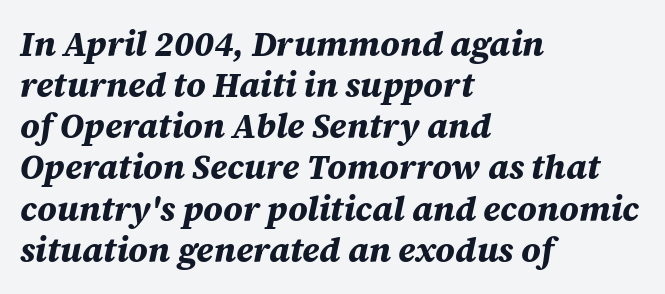
Q: Is the text bold? A: Yes.
Q: Is the text italic (slanted)? A: Yes, it leans right by about 12 degrees.
Q: Is the text underlined? A: No.
Q: How is the paragraph aligned? A: Left-aligned.
Q: Is the spacing between letters normal or unusually wide? A: Normal.
Q: Width (condensed, normal, or wide)? A: Normal.
Q: Stroke contrast? A: Medium.
Q: x-height? A: Large.
Q: Monospaced? A: No.
